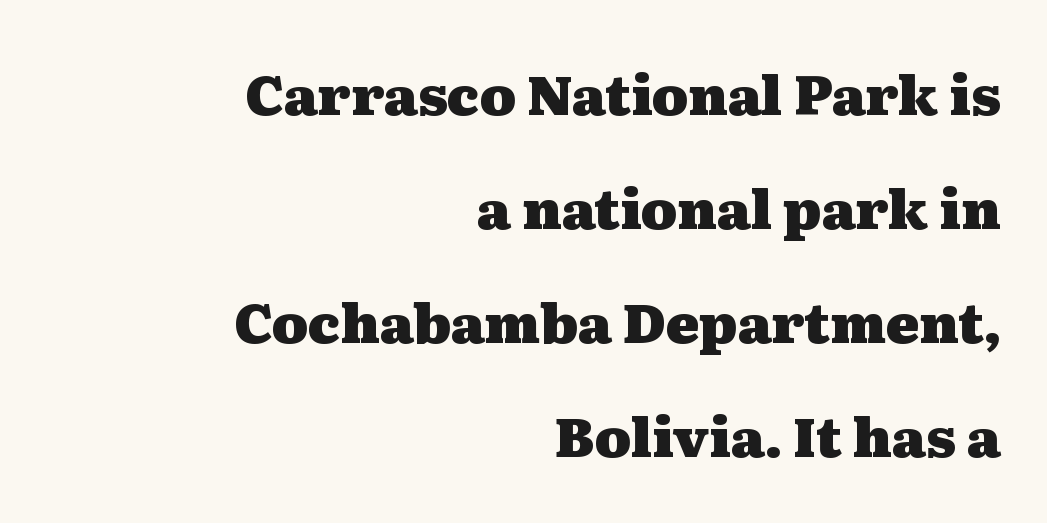
Q: Is the text bold? A: Yes.
Q: Is the text italic (slanted)? A: No, it is upright.
Q: Is the typeface a serif or a sans-serif typeface? A: Serif.
Q: Is the text underlined? A: No.
Q: How is the paragraph aligned? A: Right-aligned.
Q: Is the spacing between letters normal or unusually wide? A: Normal.
Q: Is the spacing between lines tight, normal or loose? A: Loose.
Q: Width (condensed, normal, or wide)? A: Wide.
Q: Stroke contrast? A: Medium.
Q: x-height? A: Medium.
Q: Monospaced? A: No.
